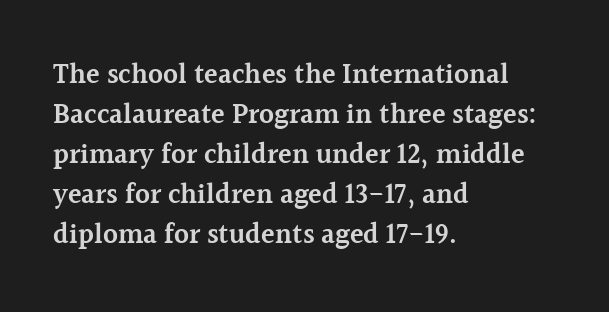
The image shows 28 px semibold serif type, upright; set left-aligned, normal line spacing (1.43x), normal letter spacing, not underlined; a medium x-height.
